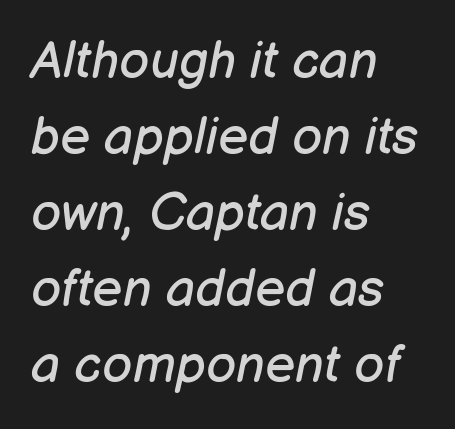
Reading down the column, the eye jumps a familiar distance to each next line. The strokes carry an ordinary text weight at most. The text block is weighted toward the left margin, trailing off unevenly rightward. The passage shown is typed in a proportional face where columns would drift. Standard letterfit; no display-style spreading of the glyphs.
